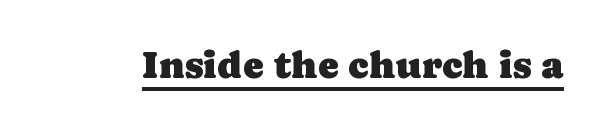
Q: Is the text italic (slanted)? A: No, it is upright.
Q: Is the typeface a serif or a sans-serif typeface? A: Serif.
Q: Is the text underlined? A: Yes.
Q: Is the spacing between letters normal or unusually wide? A: Normal.
Q: Width (condensed, normal, or wide)? A: Normal.
Q: Stroke contrast? A: Low.
Q: x-height? A: Medium.
Q: Monospaced? A: No.
